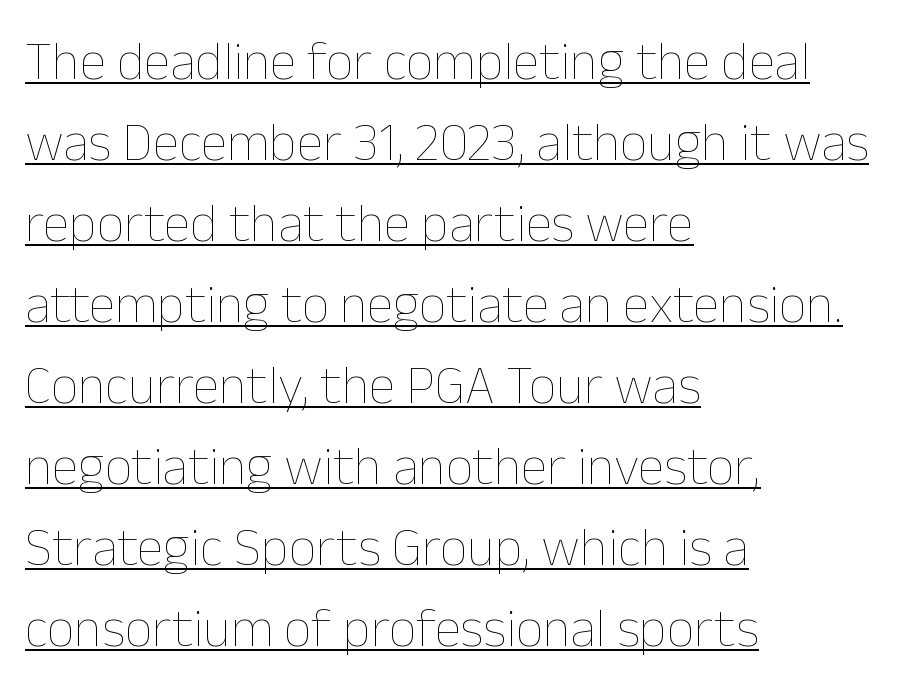
This sample has the flowing, uneven cadence of proportional lettering. Is there any slant? The stems are plumb. Heft: none added — not bold. A student would call this left alignment; a typographer would say flush left, rag right.
